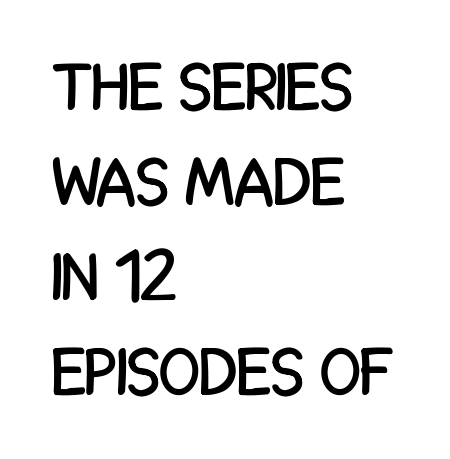
Q: Is the text italic (slanted)? A: No, it is upright.
Q: Is the typeface a serif or a sans-serif typeface? A: Sans-serif.
Q: Is the text underlined? A: No.
Q: How is the paragraph aligned? A: Left-aligned.
Q: Is the spacing between letters normal or unusually wide? A: Normal.
Q: Is the spacing between lines tight, normal or loose? A: Normal.
Q: Width (condensed, normal, or wide)? A: Condensed.
Q: Stroke contrast? A: Low.
Q: x-height? A: Large.
Q: Monospaced? A: No.
